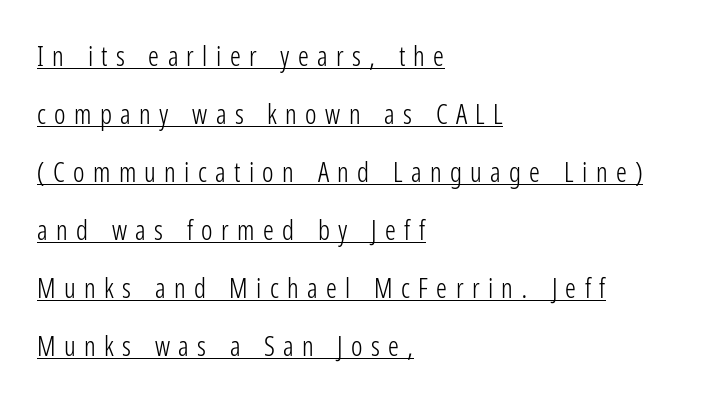
Vertical spacing — loose. Style check: upright. The lines in this sample share a left origin and differ only in where they stop. Underlining? Definitely there. Is the stroke heavy? The answer is a plain regular-or-lighter. Students, note that the glyphs here are deliberately spaced far apart.
